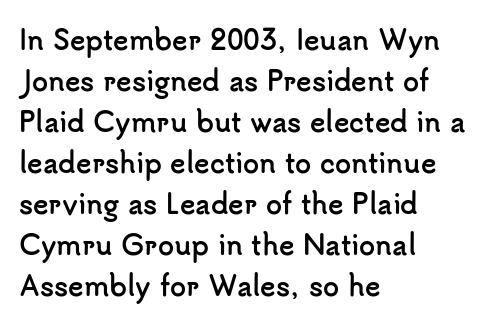
The image shows 26 px bold type, upright; set left-aligned, normal line spacing (1.58x), normal letter spacing, not underlined.
